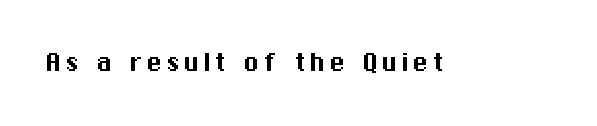
Q: Is the text italic (slanted)? A: No, it is upright.
Q: Is the typeface a serif or a sans-serif typeface? A: Sans-serif.
Q: Is the text underlined? A: No.
Q: Width (condensed, normal, or wide)? A: Normal.
Q: Stroke contrast? A: Medium.
Q: x-height? A: Medium.
Q: Monospaced? A: No.
